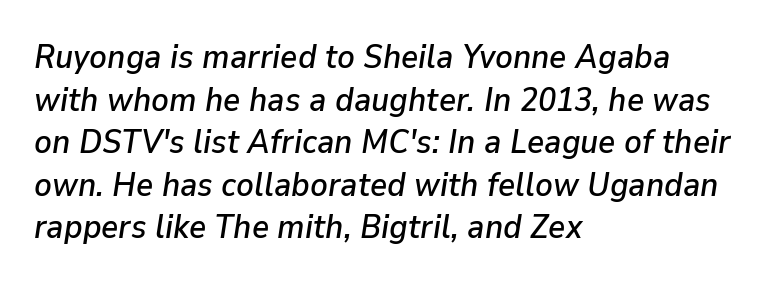
The image shows 33 px text type, italic (leaning right); set left-aligned, normal line spacing (1.29x), normal letter spacing, not underlined; low stroke contrast and a medium x-height.
